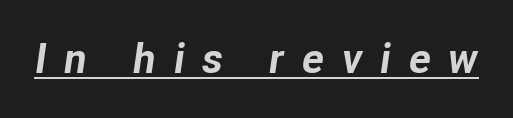
Q: Is the text bold? A: Yes.
Q: Is the text italic (slanted)? A: Yes, it leans right by about 8 degrees.
Q: Is the text underlined? A: Yes.
Q: Is the spacing between letters normal or unusually wide? A: Unusually wide.
Q: Width (condensed, normal, or wide)? A: Normal.
Q: Stroke contrast? A: Low.
Q: x-height? A: Medium.
Q: Monospaced? A: No.
